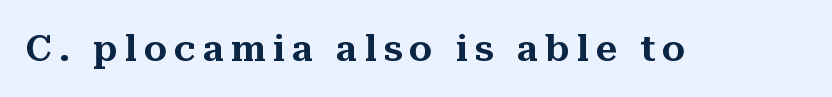
Character widths vary here, with narrow letters taking less room than wide ones. Type without underlining. It's the straight-up-and-down kind of type. Check where the strokes stop: tiny serifs finish them off.
